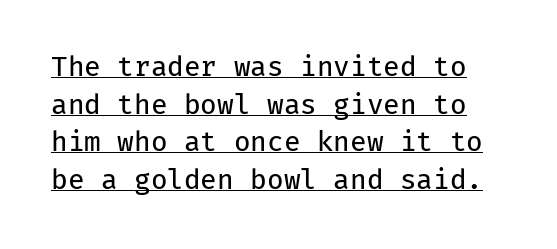
{"italic": "no", "bold": "no", "underline": "yes", "line_spacing": "normal", "line_spacing_ratio": 1.39, "letter_spacing": "normal", "letter_spacing_em": 0.0, "glyph_px": 27}
